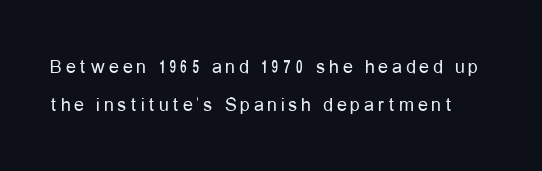
{"italic": "no", "bold": "no", "underline": "no", "line_spacing": "loose", "line_spacing_ratio": 1.91, "glyph_px": 20}
